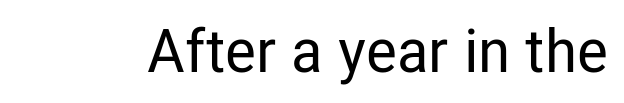
{"serif": "no", "italic": "no", "width": "condensed", "stroke_contrast": "low", "x_height": "medium", "monospaced": "no", "underline": "no", "letter_spacing": "normal", "letter_spacing_em": 0.0, "glyph_px": 60}
